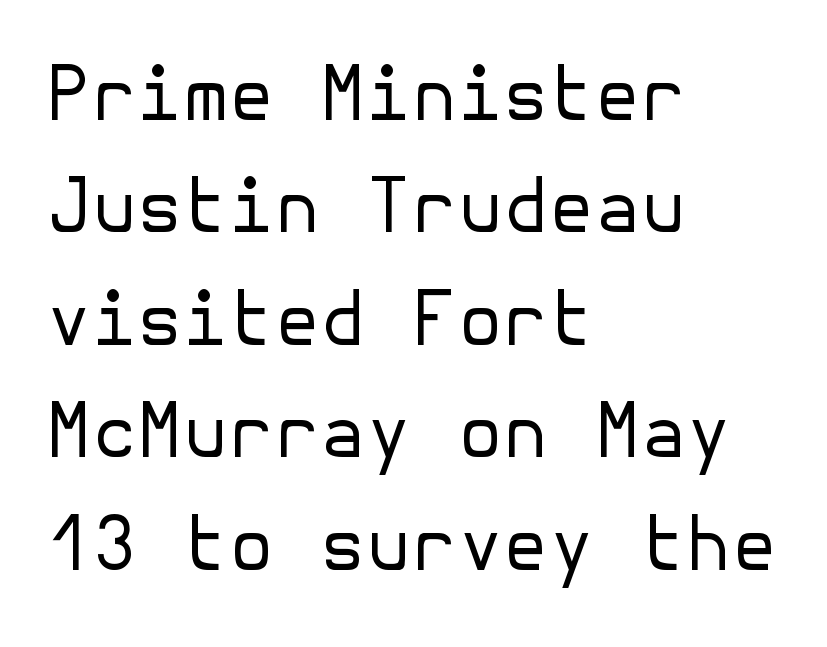
The axis of the letterforms is exactly vertical. Weight: not bold — regular or lighter. Leading matches the norm, producing a regular column. The designer went with a sans here, leaving each stem footless. The space directly below the letters is spotless.
